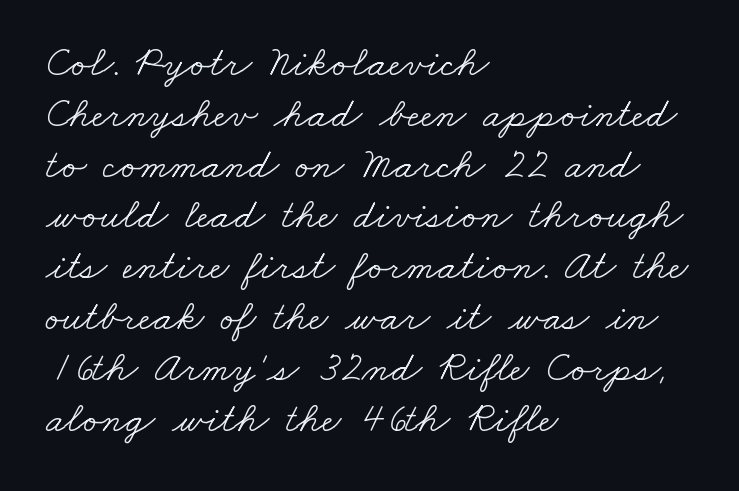
The image shows 42 px light, wide serif type; set left-aligned, line spacing 1.21x, normal letter spacing, not underlined; low stroke contrast and a small x-height.
